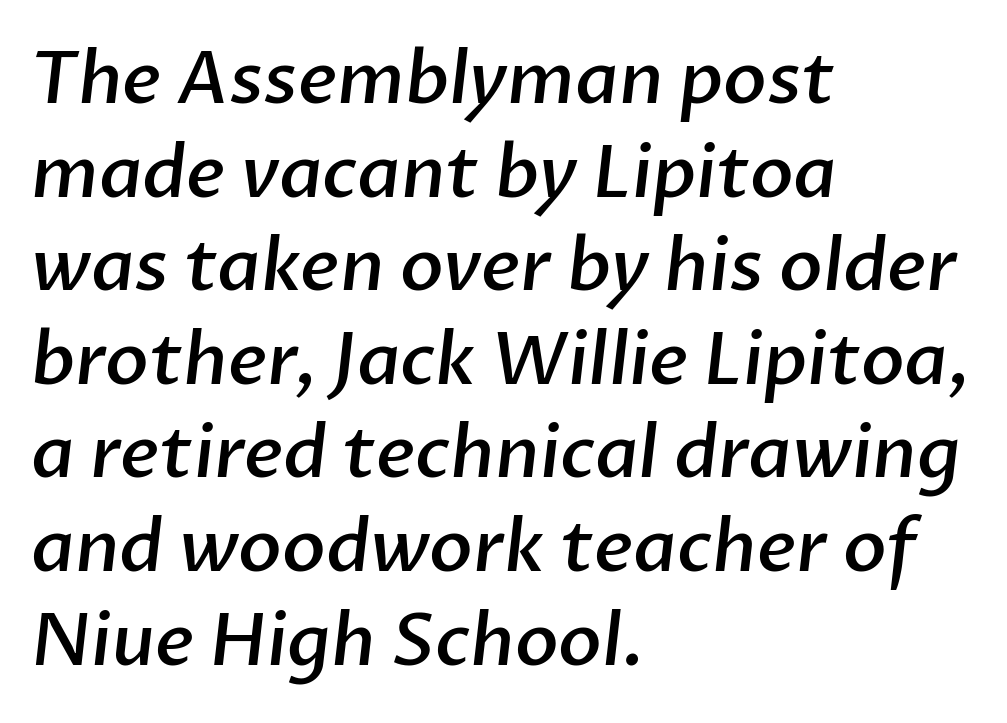
The image shows 72 px semibold sans-serif type; set left-aligned, normal line spacing (1.3x), normal letter spacing, not underlined; low stroke contrast and a medium x-height.
